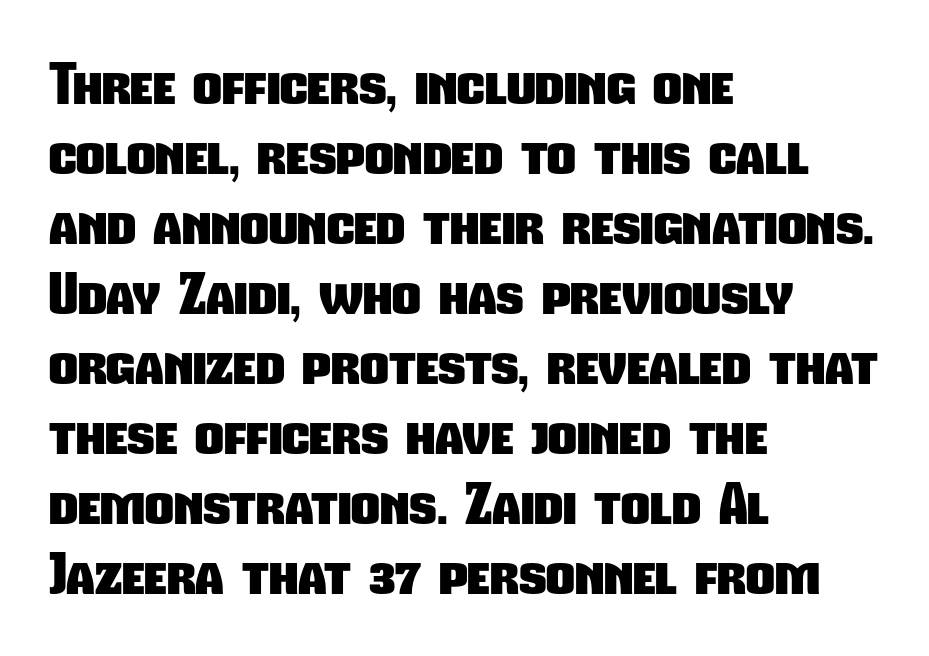
Q: Is the text bold? A: Yes.
Q: Is the typeface a serif or a sans-serif typeface? A: Sans-serif.
Q: Is the text underlined? A: No.
Q: How is the paragraph aligned? A: Left-aligned.
Q: Is the spacing between letters normal or unusually wide? A: Normal.
Q: Is the spacing between lines tight, normal or loose? A: Normal.
Q: Width (condensed, normal, or wide)? A: Condensed.
Q: Stroke contrast? A: Low.
Q: x-height? A: Medium.
Q: Monospaced? A: No.
